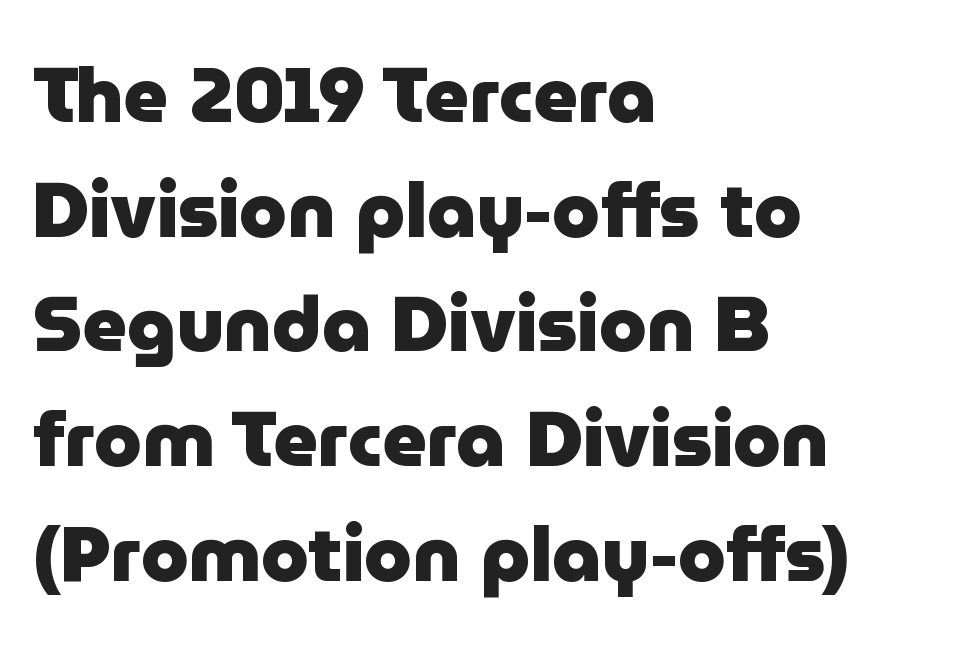
The image shows 77 px heavy sans-serif type, upright; set left-aligned, normal line spacing (1.49x), normal letter spacing, not underlined; low stroke contrast and a medium x-height.
